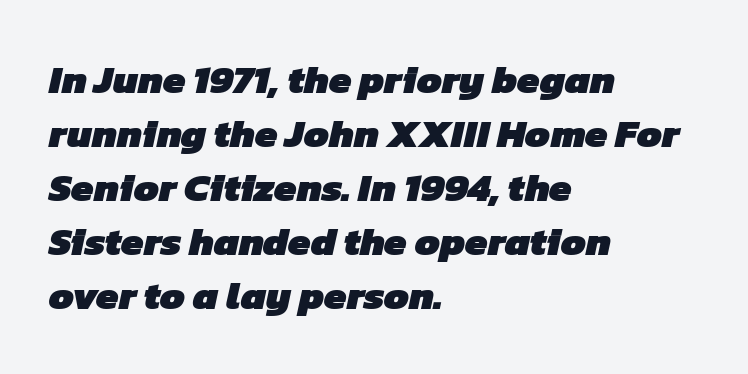
Q: Is the text bold? A: Yes.
Q: Is the typeface a serif or a sans-serif typeface? A: Sans-serif.
Q: Is the text underlined? A: No.
Q: How is the paragraph aligned? A: Left-aligned.
Q: Is the spacing between letters normal or unusually wide? A: Normal.
Q: Is the spacing between lines tight, normal or loose? A: Normal.
Q: Width (condensed, normal, or wide)? A: Normal.
Q: Stroke contrast? A: Low.
Q: x-height? A: Medium.
Q: Monospaced? A: No.
